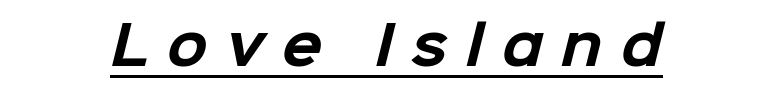
{"serif": "no", "bold": "yes", "weight": "bold", "width": "normal", "stroke_contrast": "low", "x_height": "medium", "monospaced": "no", "underline": "yes", "letter_spacing": "wide", "letter_spacing_em": 0.34, "glyph_px": 53}
